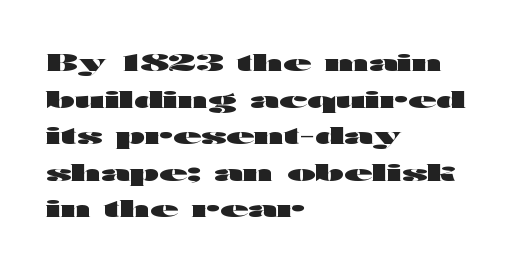
Q: Is the text bold? A: Yes.
Q: Is the text italic (slanted)? A: No, it is upright.
Q: Is the text underlined? A: No.
Q: How is the paragraph aligned? A: Left-aligned.
Q: Is the spacing between letters normal or unusually wide? A: Normal.
Q: Is the spacing between lines tight, normal or loose? A: Normal.
